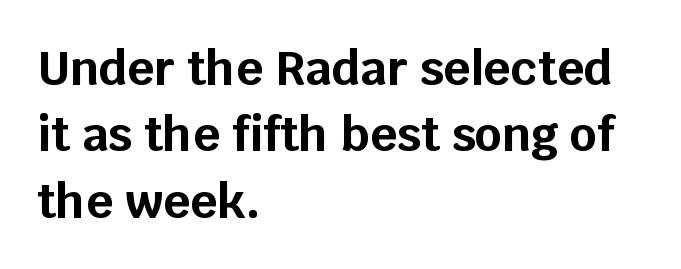
The paragraph shown leans on its left margin. Regarding serifs, this sample does without them. Inter-character spacing is left at the font's built-in metrics. Every letter is thick-stroked: bold, no question.
